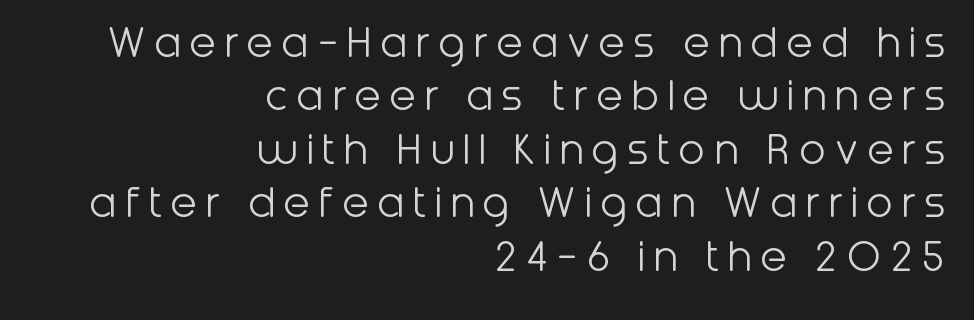
The image shows 49 px light sans-serif type, upright; set right-aligned, tight line spacing (1.09x), not underlined; low stroke contrast and a medium x-height.
